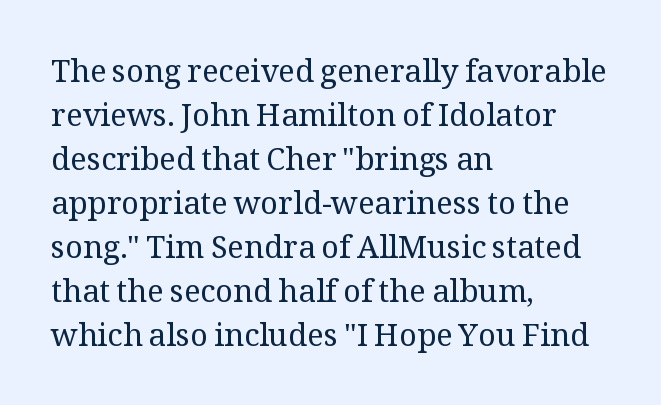
The image shows 31 px regular-weight serif type, upright; set left-aligned, normal line spacing (1.42x), normal letter spacing, not underlined; medium stroke contrast and a medium x-height.
